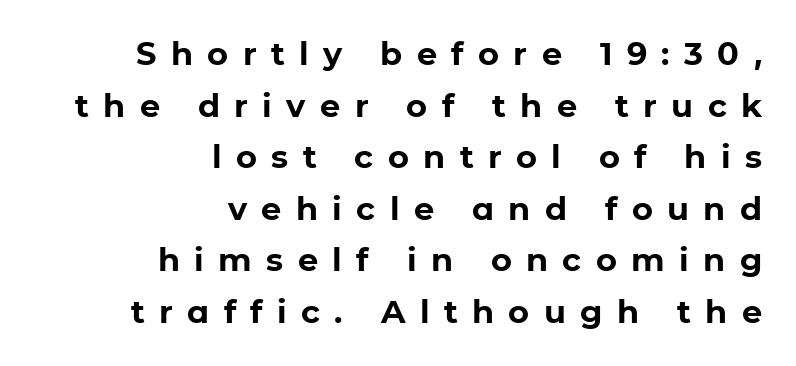
No feet cap the strokes, marking this as sans-serif type. Each new line begins a customary step beneath the previous one. The passage shown is not underscored anywhere. Glyph-to-glyph distance is far greater than everyday printed text. Line ends are locked; line starts wander. The face used here is proportionally spaced, like ordinary book or web type.
